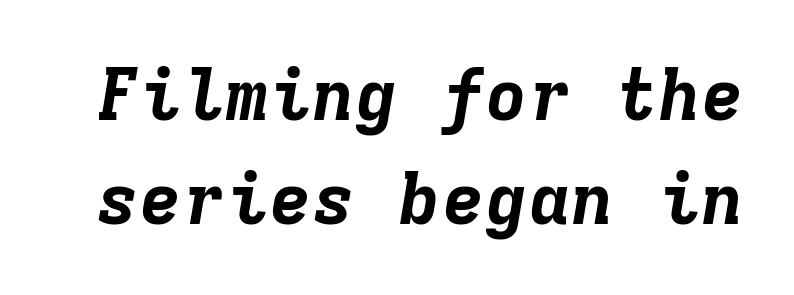
{"italic": "yes", "lean": "right", "slant_degrees": 9, "bold": "yes", "weight": "bold", "width": "normal", "stroke_contrast": "low", "x_height": "medium", "monospaced": "yes", "underline": "no", "line_spacing": "normal", "line_spacing_ratio": 1.44, "letter_spacing": "normal", "letter_spacing_em": 0.0, "glyph_px": 72}
